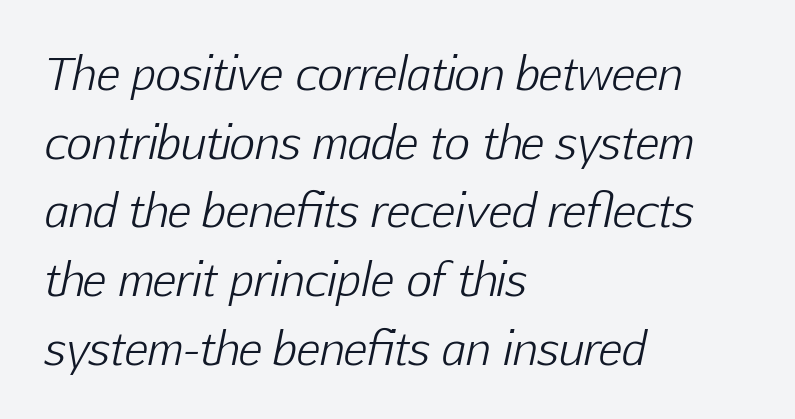
The image shows 44 px light type, italic (leaning right); set left-aligned, normal line spacing (1.56x), normal letter spacing, not underlined; low stroke contrast and a medium x-height.
